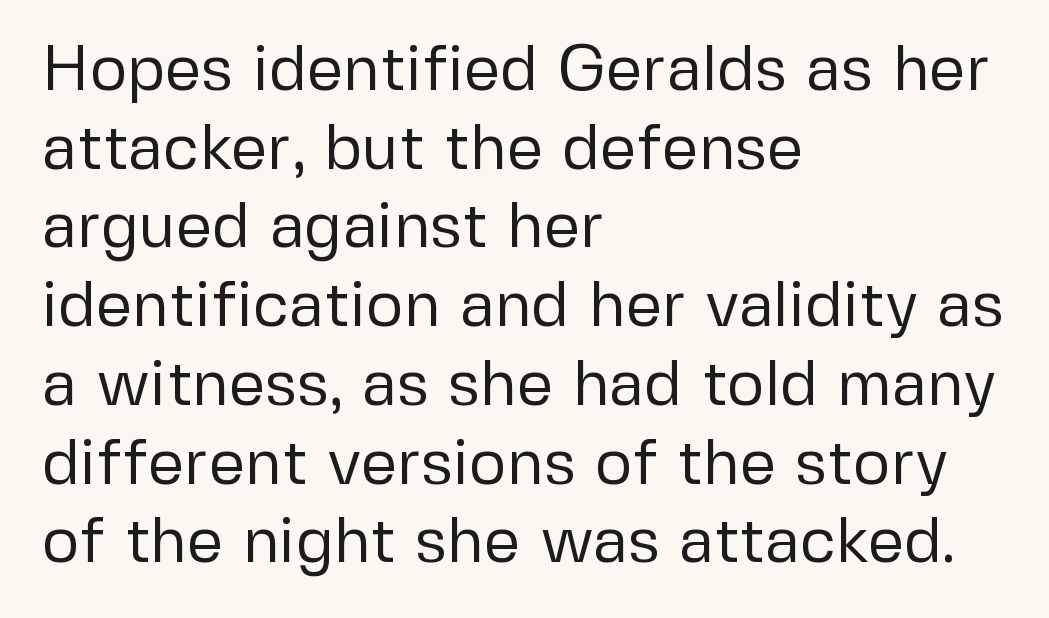
{"serif": "no", "italic": "no", "bold": "no", "weight": "regular", "width": "normal", "stroke_contrast": "low", "x_height": "medium", "monospaced": "no", "underline": "no", "align": "left", "line_spacing_ratio": 1.23, "letter_spacing": "normal", "letter_spacing_em": 0.0, "glyph_px": 64}
